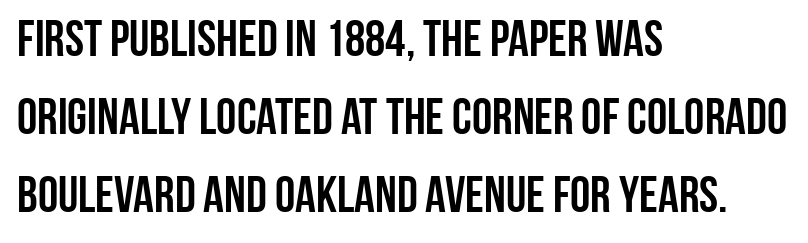
{"serif": "no", "italic": "no", "width": "condensed", "stroke_contrast": "low", "x_height": "large", "monospaced": "no", "underline": "no", "align": "left", "line_spacing": "normal", "line_spacing_ratio": 1.53, "letter_spacing": "normal", "letter_spacing_em": 0.0, "glyph_px": 51}
